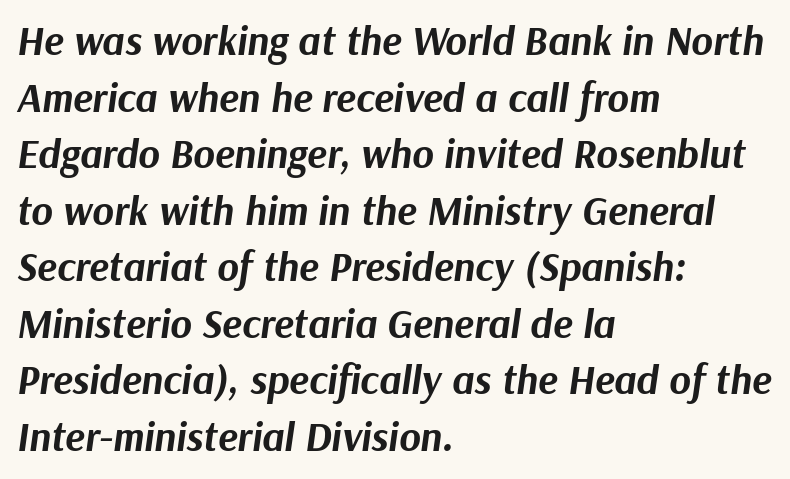
The image shows 41 px bold type, italic (leaning right); set left-aligned, normal line spacing (1.38x), normal letter spacing, not underlined; medium stroke contrast and a medium x-height.
